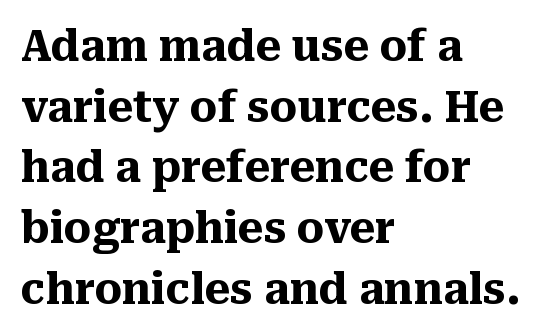
The lines are quadded left. Every character sits straight up, as roman type does. The type family on display is of the serif kind. The horizontal fit of the characters is conventional and even.
